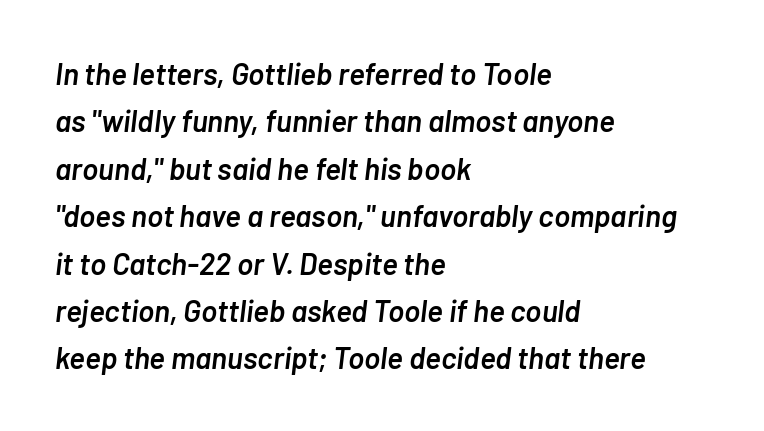
{"italic": "yes", "lean": "right", "slant_degrees": 7, "bold": "semi", "weight": "semibold", "width": "normal", "stroke_contrast": "low", "x_height": "medium", "monospaced": "no", "underline": "no", "align": "left", "line_spacing": "normal", "line_spacing_ratio": 1.58, "letter_spacing": "normal", "letter_spacing_em": 0.0, "glyph_px": 30}
